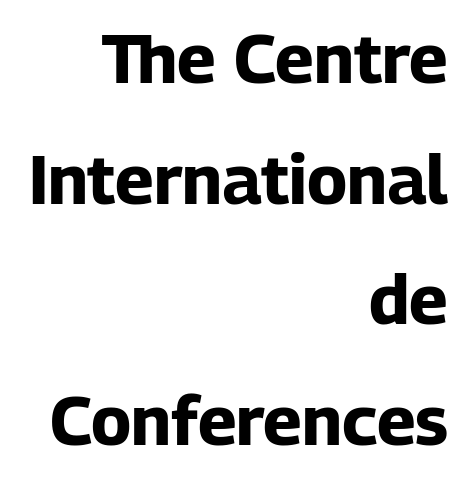
The image shows 69 px bold sans-serif type, upright; set right-aligned, line spacing 1.75x, normal letter spacing, not underlined; low stroke contrast and a medium x-height.
